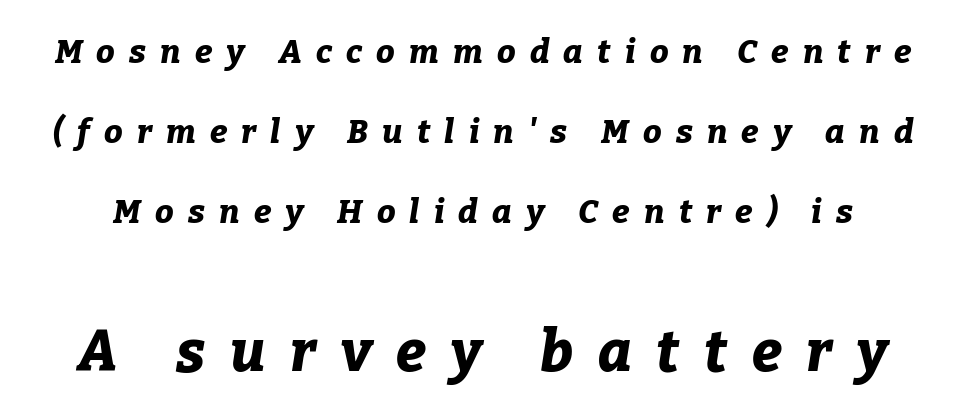
{"italic": "yes", "lean": "right", "slant_degrees": 9, "bold": "yes", "weight": "bold", "width": "normal", "stroke_contrast": "low", "x_height": "medium", "monospaced": "no", "underline": "no", "line_spacing": "loose", "line_spacing_ratio": 2.42, "letter_spacing": "wide", "letter_spacing_em": 0.43, "larger_block": "second", "size_ratio": 1.73, "glyph_px": 57}
